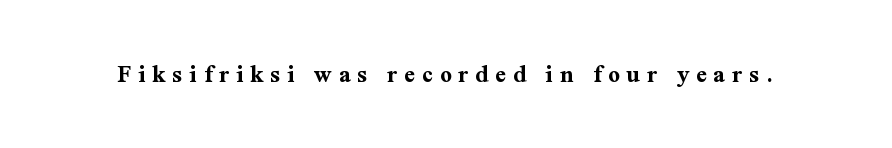
{"italic": "no", "bold": "yes", "underline": "no", "letter_spacing": "wide", "letter_spacing_em": 0.26, "glyph_px": 26}
